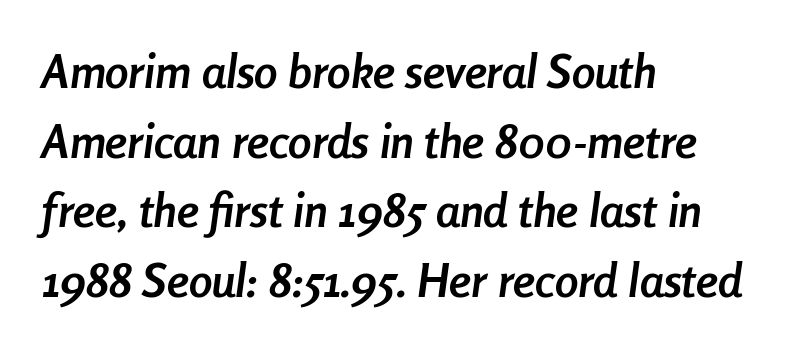
Q: Is the text bold? A: Yes.
Q: Is the text italic (slanted)? A: Yes, it leans right by about 8 degrees.
Q: Is the text underlined? A: No.
Q: How is the paragraph aligned? A: Left-aligned.
Q: Is the spacing between letters normal or unusually wide? A: Normal.
Q: Is the spacing between lines tight, normal or loose? A: Normal.
Q: Width (condensed, normal, or wide)? A: Condensed.
Q: Stroke contrast? A: Low.
Q: x-height? A: Medium.
Q: Monospaced? A: No.
